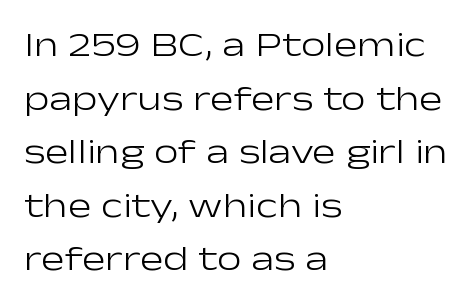
Nothing heavy about these letters — not bold at all. Underline: absent. The letterforms sit shoulder to shoulder at normal distance. The letters carry no serifs — their stems end cleanly without finishing strokes. Spacing verdict: proportional, widths tailored to each character.
